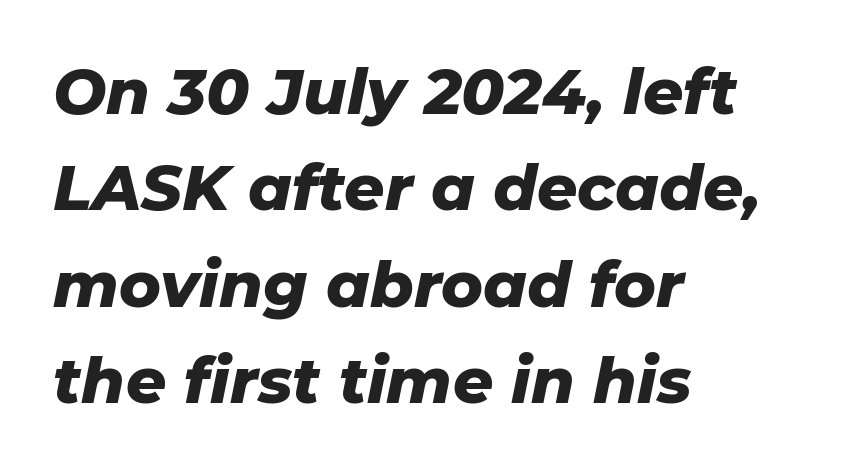
Q: Is the text bold? A: Yes.
Q: Is the text italic (slanted)? A: Yes, it leans right by about 11 degrees.
Q: Is the text underlined? A: No.
Q: How is the paragraph aligned? A: Left-aligned.
Q: Is the spacing between letters normal or unusually wide? A: Normal.
Q: Is the spacing between lines tight, normal or loose? A: Normal.
Q: Width (condensed, normal, or wide)? A: Normal.
Q: Stroke contrast? A: Low.
Q: x-height? A: Medium.
Q: Monospaced? A: No.
